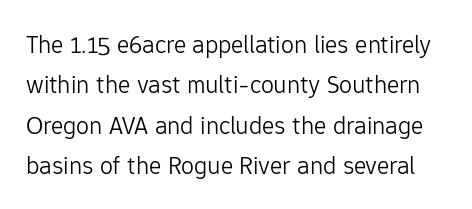
Is there any slant? The stems are plumb. The words here are not underlined. A quiet, ordinary-to-light weight characterises the typeface. The tracking reads as untouched default to a designer's eye.
